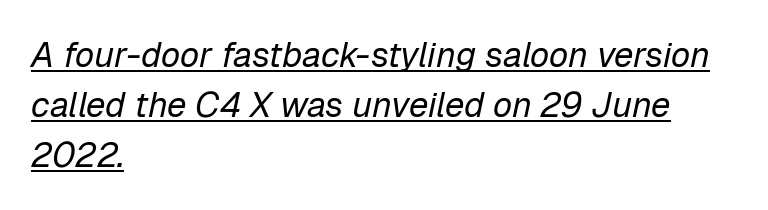
{"italic": "yes", "lean": "right", "slant_degrees": 12, "bold": "no", "weight": "regular", "width": "normal", "stroke_contrast": "low", "x_height": "medium", "monospaced": "no", "underline": "yes", "align": "left", "line_spacing": "normal", "line_spacing_ratio": 1.43, "letter_spacing": "normal", "letter_spacing_em": 0.0, "glyph_px": 35}
